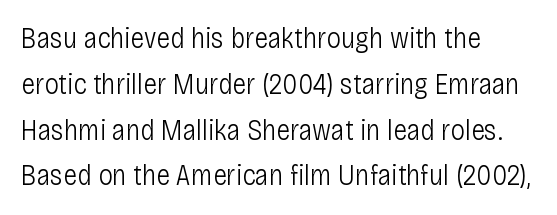
{"serif": "no", "italic": "no", "bold": "no", "weight": "light", "width": "condensed", "stroke_contrast": "low", "x_height": "large", "monospaced": "no", "underline": "no", "align": "left", "line_spacing": "normal", "line_spacing_ratio": 1.58, "letter_spacing": "normal", "letter_spacing_em": 0.0, "glyph_px": 29}
